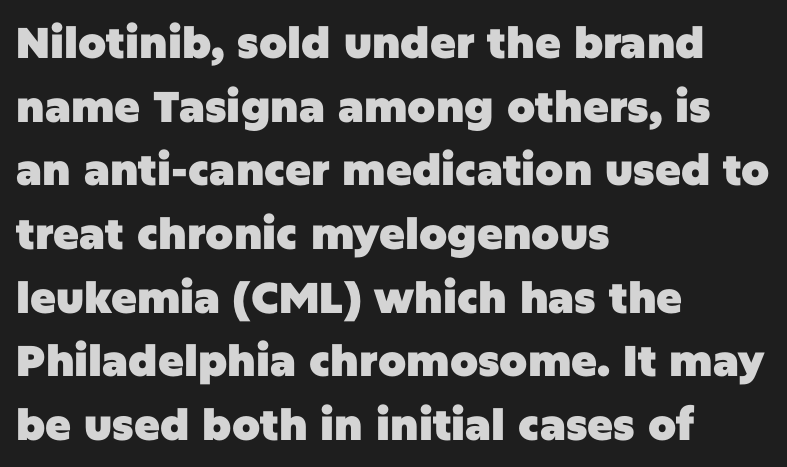
The image shows 43 px heavy sans-serif type, upright; set left-aligned, normal line spacing (1.48x), normal letter spacing, not underlined; low stroke contrast and a large x-height.
